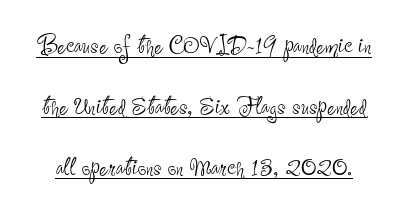
{"serif": "no", "bold": "no", "weight": "thin", "width": "condensed", "stroke_contrast": "low", "x_height": "small", "monospaced": "no", "underline": "yes", "line_spacing": "loose", "line_spacing_ratio": 2.03, "letter_spacing": "normal", "letter_spacing_em": 0.0, "glyph_px": 30}
